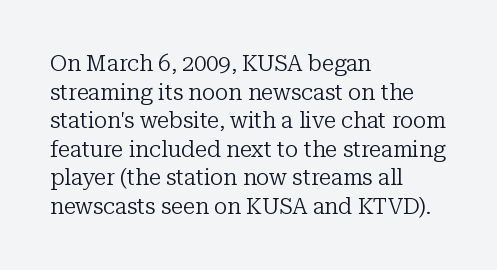
Check the space under the baseline: it is left empty. Characters follow at the spacing the type designer built in. These glyphs show unthickened strokes, regular width or finer. This is the regular roman posture of the typeface. A typesetter would call this leading conventional body-copy spacing. The compositor pushed each line to the left boundary.
